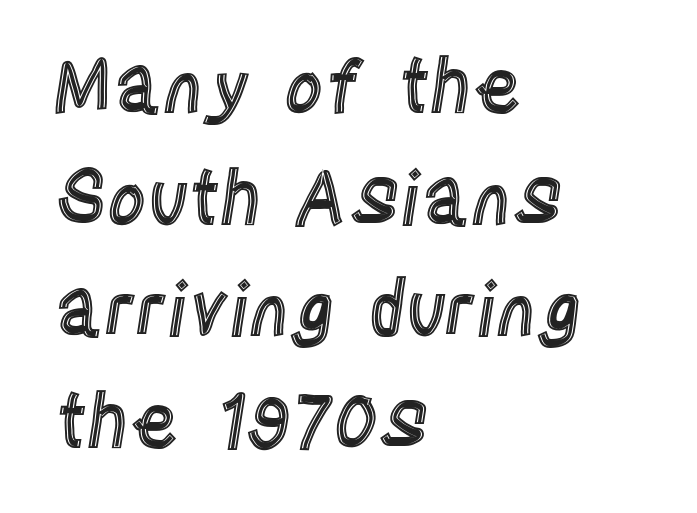
The image shows 75 px condensed type; set left-aligned, normal line spacing (1.49x), normal letter spacing, not underlined; a large x-height.
